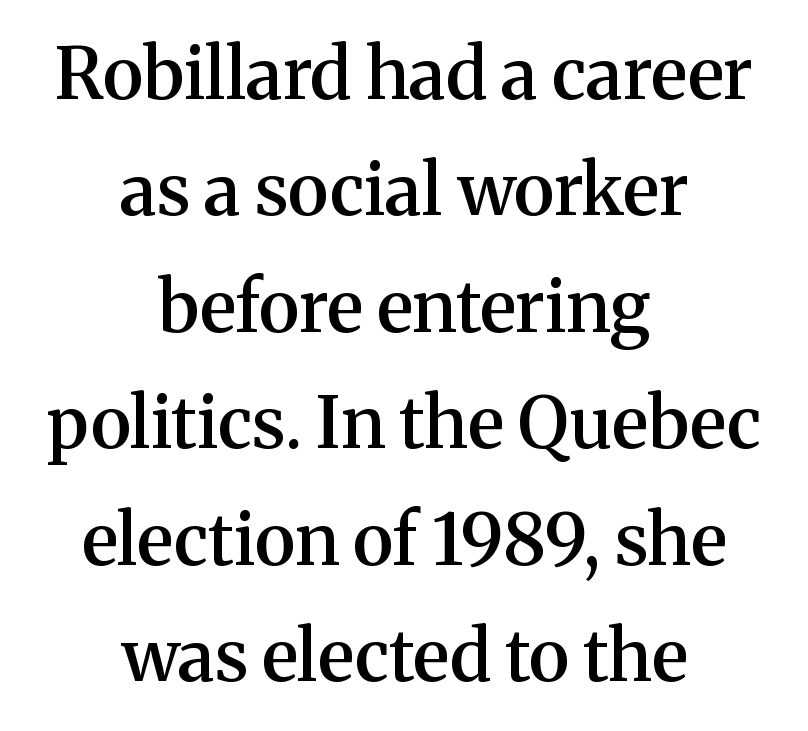
Which margin do the lines hug? Neither — every line sits in the middle. This rendering features lettering with no underline. The glyphs in this specimen are seriffed. If you measured baseline to baseline, you'd find a middling distance. Slightly chunky letters — semibold, I'd say, not full bold.
